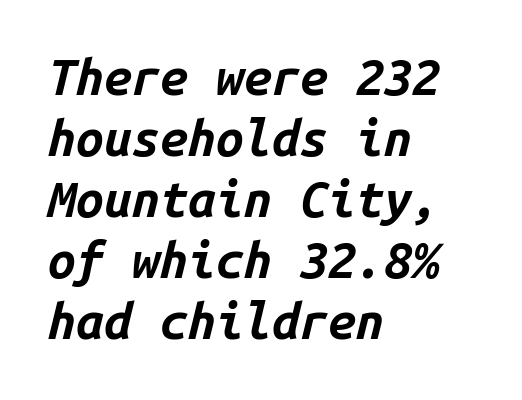
The image shows 50 px bold type, italic (leaning right), monospaced; set left-aligned, line spacing 1.22x, normal letter spacing, not underlined; low stroke contrast and a medium x-height.
